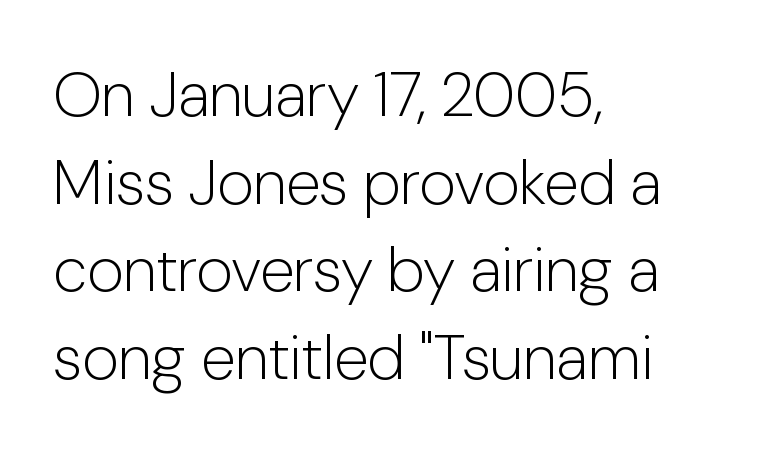
Stroke terminals: plain, sans-serif. Look at the tracking — it's just the regular setting, nothing added. The weight would be labelled regular, book, light, or lighter still. Ascenders rise straight up at ninety degrees. The passage shown is typed in a proportional face where columns would drift.
